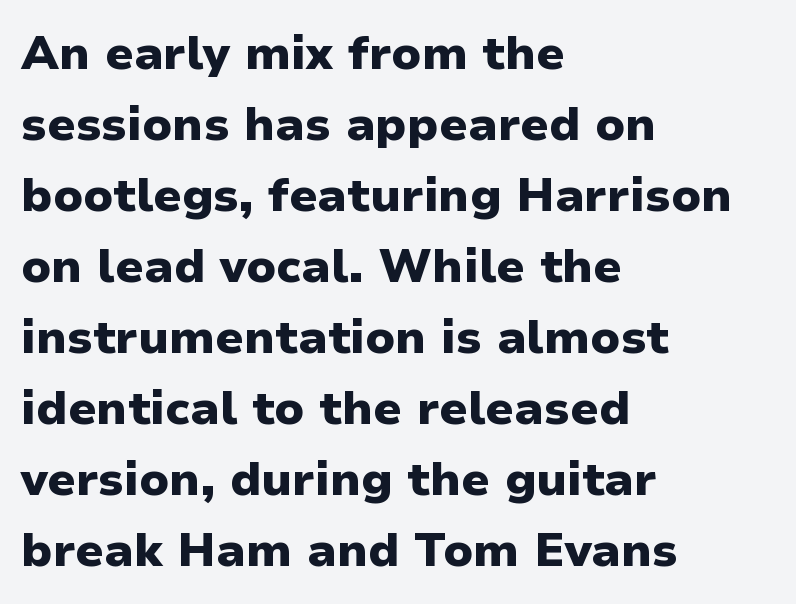
{"serif": "no", "italic": "no", "bold": "yes", "weight": "heavy", "width": "normal", "stroke_contrast": "low", "x_height": "medium", "monospaced": "no", "underline": "no", "align": "left", "line_spacing": "normal", "line_spacing_ratio": 1.51, "letter_spacing": "normal", "letter_spacing_em": 0.0, "glyph_px": 47}
